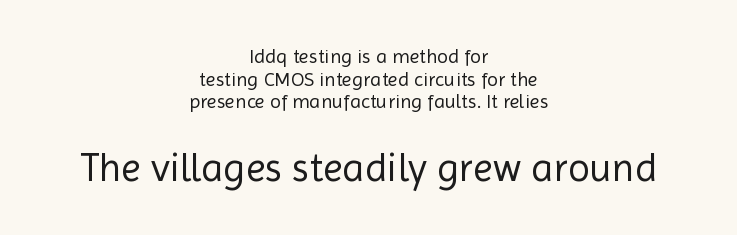
{"serif": "no", "italic": "no", "bold": "no", "weight": "regular", "width": "normal", "x_height": "medium", "monospaced": "no", "underline": "no", "align": "center", "line_spacing": "tight", "line_spacing_ratio": 1.13, "letter_spacing": "normal", "letter_spacing_em": 0.0, "larger_block": "second", "size_ratio": 2.0, "glyph_px": 40}
